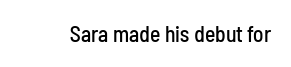
Q: Is the text italic (slanted)? A: No, it is upright.
Q: Is the text underlined? A: No.
Q: Is the spacing between letters normal or unusually wide? A: Normal.
